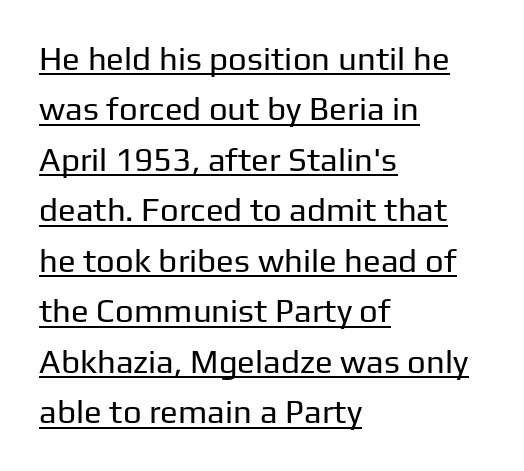
{"serif": "no", "italic": "no", "bold": "no", "weight": "regular", "width": "normal", "stroke_contrast": "low", "x_height": "medium", "monospaced": "no", "underline": "yes", "align": "left", "line_spacing": "normal", "line_spacing_ratio": 1.53, "letter_spacing": "normal", "letter_spacing_em": 0.0, "glyph_px": 33}
